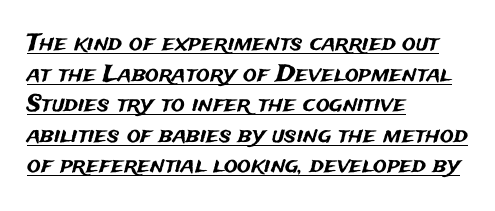
Words appear dense and cohesive because spacing is normal. A baseline rule has been typeset under these characters. Compared with typical paragraphs, the rows here are spaced about the same. Which margin do the lines hug? The left one — the right edge is uneven.
